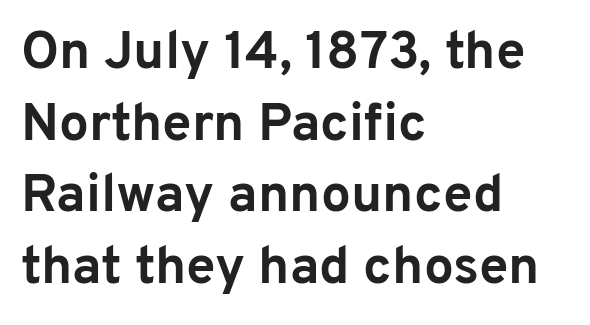
Q: Is the text bold? A: Yes.
Q: Is the text italic (slanted)? A: No, it is upright.
Q: Is the typeface a serif or a sans-serif typeface? A: Sans-serif.
Q: Is the text underlined? A: No.
Q: How is the paragraph aligned? A: Left-aligned.
Q: Is the spacing between letters normal or unusually wide? A: Normal.
Q: Is the spacing between lines tight, normal or loose? A: Normal.
Q: Width (condensed, normal, or wide)? A: Normal.
Q: Stroke contrast? A: Low.
Q: x-height? A: Medium.
Q: Monospaced? A: No.
